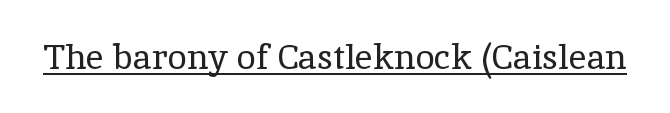
Font category for this specimen: serif. Characters remain perfectly vertical along every line. Each line of the rendering has a horizontal stroke beneath the glyphs. The letters advance in unequal steps, a hallmark of proportional type. A typesetter would call this zero additional tracking. Stems and bowls with no extra thickness — not bold.
